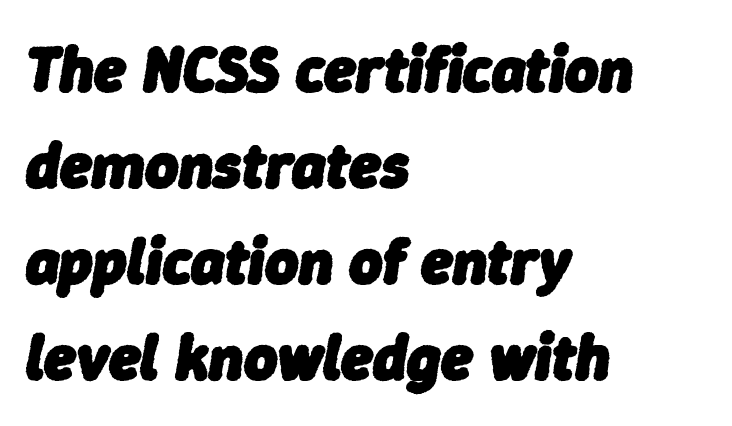
Do the characters align in a grid? No, the font is proportional. The space between consecutive lines is moderate. Teacher's note: observe the even left margin — that is flush-left alignment. Notice how the stems are inclined rather than vertical — that's the hallmark of italics.
